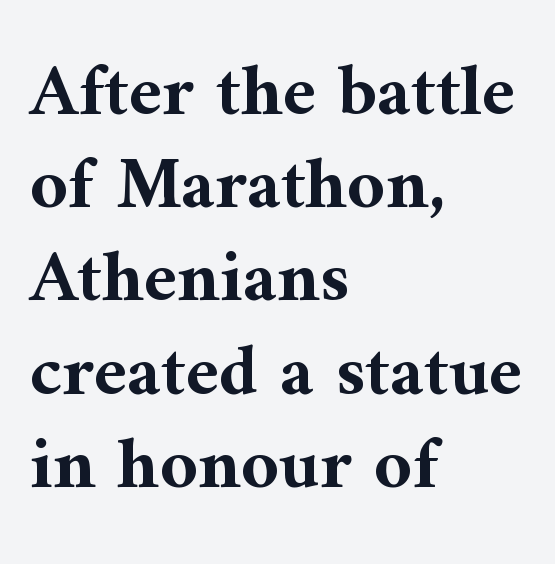
The image shows 74 px bold serif type, upright; set left-aligned, normal line spacing (1.26x), normal letter spacing, not underlined; medium stroke contrast and a medium x-height.
